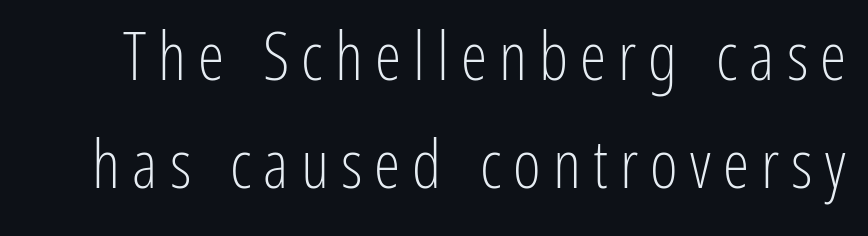
It's the straight-up-and-down kind of type. Weight: regular or lighter. Horizontal bands of white between lines are of average thickness. Spacing verdict: proportional, widths tailored to each character. Glance below the letters and you will spot only blank space. What kind of face is this? One without serifs — a sans.
